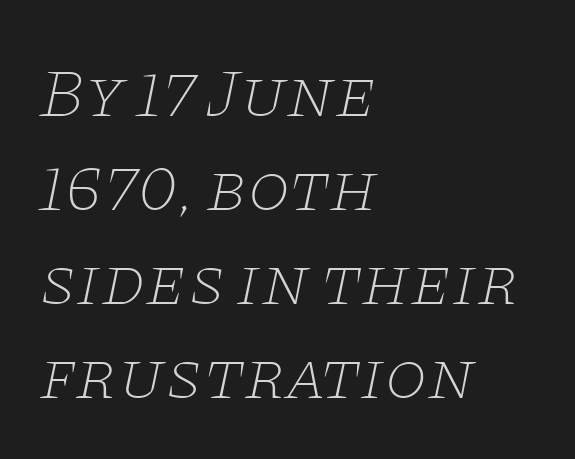
{"serif": "yes", "italic": "yes", "lean": "right", "slant_degrees": 11, "bold": "no", "weight": "thin", "width": "wide", "stroke_contrast": "low", "x_height": "large", "monospaced": "no", "underline": "no", "align": "left", "line_spacing": "normal", "line_spacing_ratio": 1.36, "letter_spacing": "normal", "letter_spacing_em": 0.0, "glyph_px": 69}
